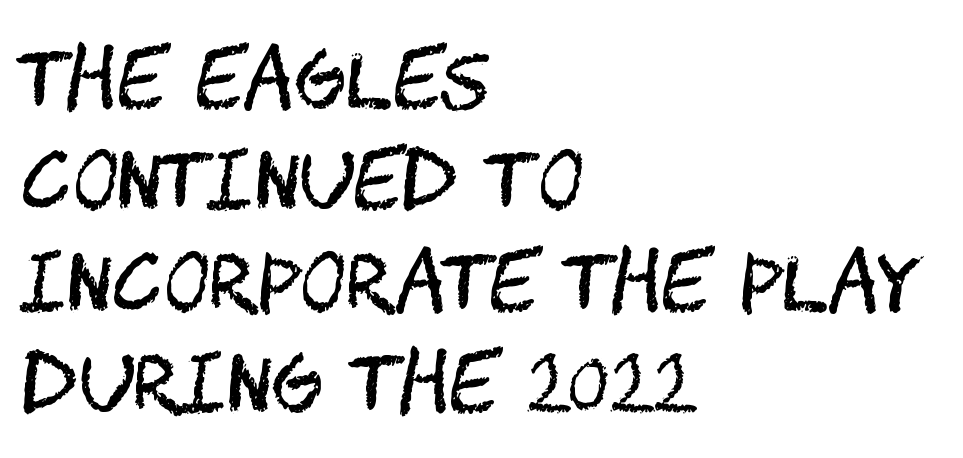
Compared with typical body copy, the letter spacing here is the same. The typesetter chose a ragged-right arrangement here. Decoration check: the copy has no underline. Serif or sans? Sans — the stroke terminals are bare. These lines sit exactly where default settings would place them.
